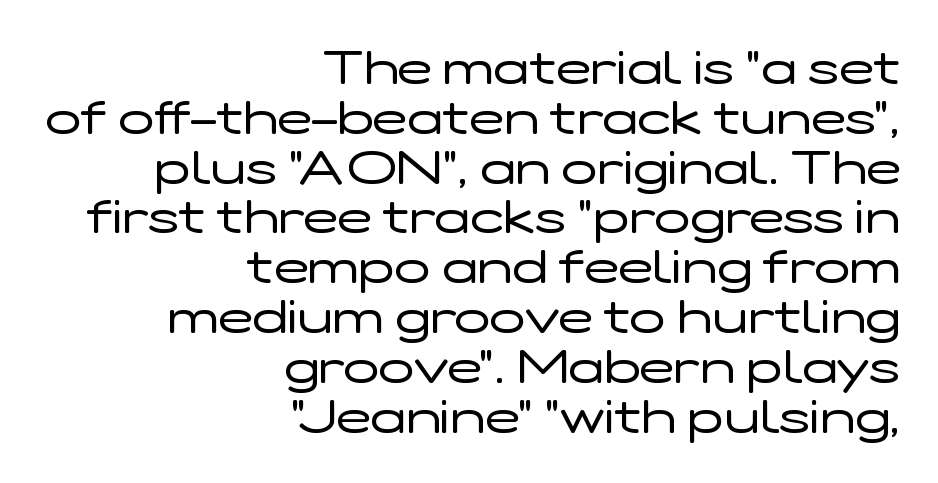
Q: Is the text bold? A: No.
Q: Is the text italic (slanted)? A: No, it is upright.
Q: Is the typeface a serif or a sans-serif typeface? A: Sans-serif.
Q: Is the text underlined? A: No.
Q: How is the paragraph aligned? A: Right-aligned.
Q: Is the spacing between letters normal or unusually wide? A: Normal.
Q: Is the spacing between lines tight, normal or loose? A: Tight.
Q: Width (condensed, normal, or wide)? A: Wide.
Q: Stroke contrast? A: Low.
Q: x-height? A: Medium.
Q: Monospaced? A: No.
